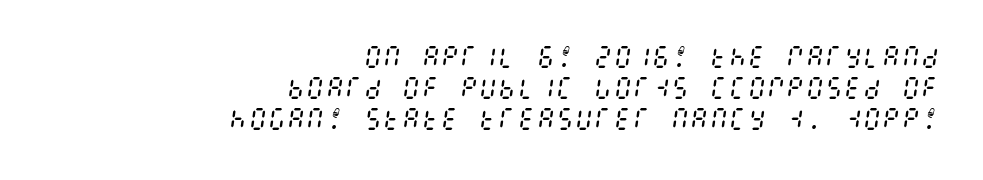
{"italic": "yes", "lean": "right", "slant_degrees": 8, "bold": "no", "underline": "no", "align": "right", "line_spacing": "normal", "line_spacing_ratio": 1.29, "letter_spacing": "normal", "letter_spacing_em": 0.0, "glyph_px": 24}
